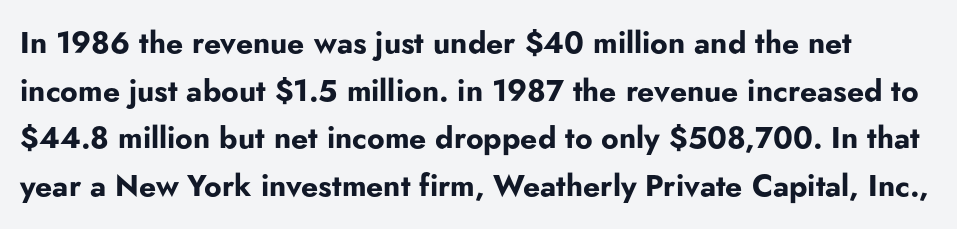
{"serif": "no", "italic": "no", "bold": "yes", "weight": "bold", "width": "normal", "stroke_contrast": "low", "x_height": "small", "monospaced": "no", "underline": "no", "line_spacing": "normal", "line_spacing_ratio": 1.59, "letter_spacing": "normal", "letter_spacing_em": 0.0, "glyph_px": 30}
